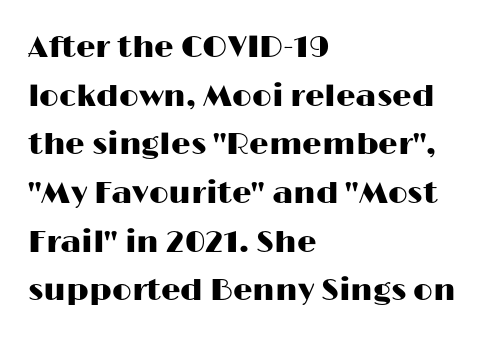
Q: Is the text italic (slanted)? A: No, it is upright.
Q: Is the typeface a serif or a sans-serif typeface? A: Sans-serif.
Q: Is the text underlined? A: No.
Q: How is the paragraph aligned? A: Left-aligned.
Q: Is the spacing between letters normal or unusually wide? A: Normal.
Q: Is the spacing between lines tight, normal or loose? A: Normal.
Q: Width (condensed, normal, or wide)? A: Wide.
Q: Stroke contrast? A: High.
Q: x-height? A: Medium.
Q: Monospaced? A: No.
